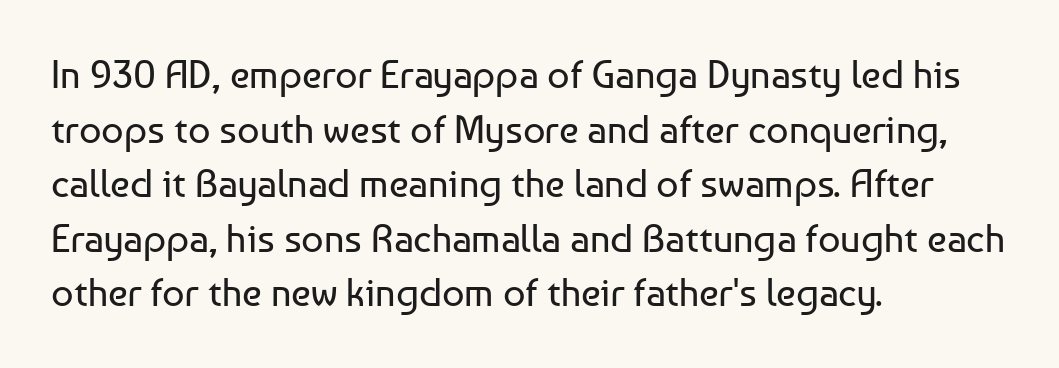
Q: Is the text bold? A: No.
Q: Is the text italic (slanted)? A: No, it is upright.
Q: Is the typeface a serif or a sans-serif typeface? A: Sans-serif.
Q: Is the text underlined? A: No.
Q: How is the paragraph aligned? A: Left-aligned.
Q: Is the spacing between letters normal or unusually wide? A: Normal.
Q: Is the spacing between lines tight, normal or loose? A: Normal.
Q: Width (condensed, normal, or wide)? A: Normal.
Q: Stroke contrast? A: Low.
Q: x-height? A: Medium.
Q: Monospaced? A: No.
